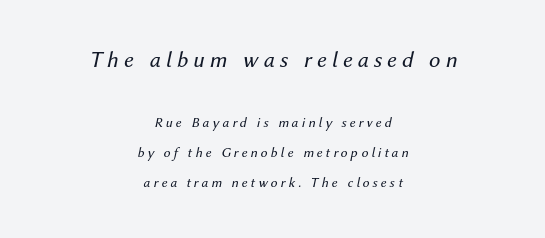
The image shows 23 px text type, italic (leaning right); set centered, loose line spacing (2.15x), unusually wide letter spacing (+0.22 em), not underlined; the first (top) block is 1.64x larger.
